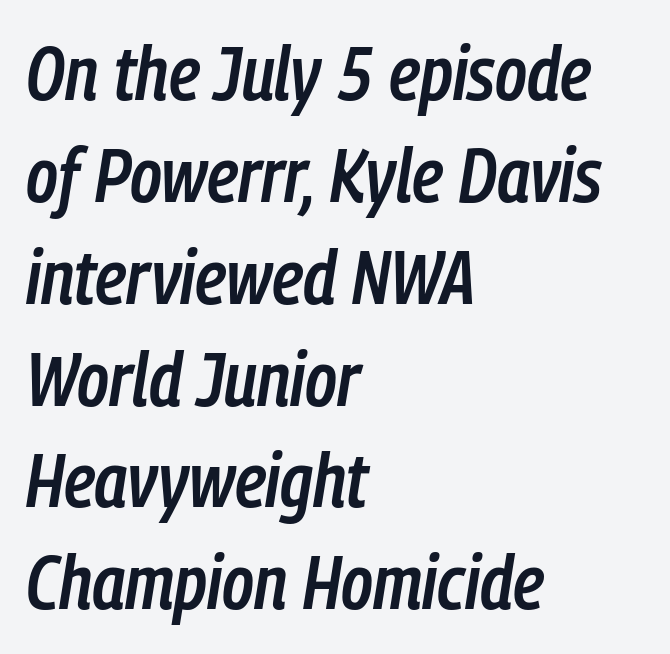
What's the leading like? Ordinary, nothing unusual. This rendering leaves character spacing at its baseline value. The space beneath each line is pristine and unruled. Alignment: flush left. Weight: semibold (demi). Varying glyph widths throughout — classic text-font behaviour.
